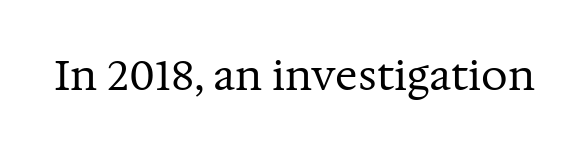
{"serif": "yes", "italic": "no", "bold": "no", "weight": "regular", "width": "normal", "stroke_contrast": "medium", "x_height": "medium", "monospaced": "no", "underline": "no", "letter_spacing": "normal", "letter_spacing_em": 0.0, "glyph_px": 42}
